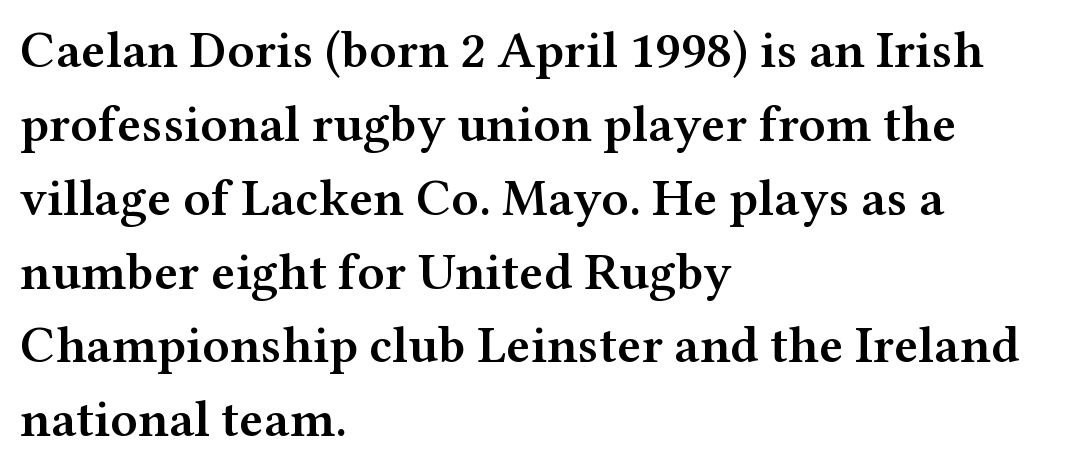
The designer left line spacing at the default. Between one letter and the next there's only the usual sliver of space. Compared with a centered layout, this one pins lines to the left instead. Every letter is mildly thick-stroked: semibold rather than bold. The font family rendered here belongs to the serif group. Descender tails drop into unmarked territory.
